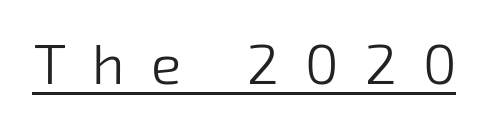
Q: Is the text bold? A: No.
Q: Is the typeface a serif or a sans-serif typeface? A: Sans-serif.
Q: Is the text underlined? A: Yes.
Q: Is the spacing between letters normal or unusually wide? A: Unusually wide.
Q: Width (condensed, normal, or wide)? A: Normal.
Q: Stroke contrast? A: Low.
Q: x-height? A: Medium.
Q: Monospaced? A: No.
